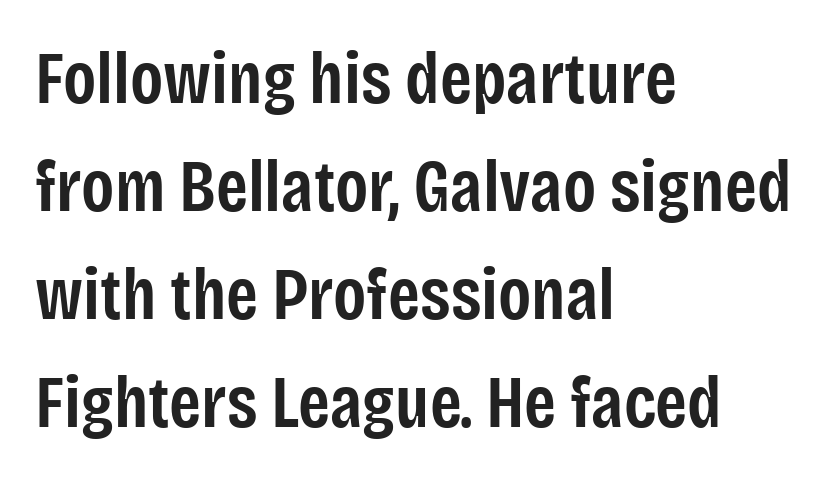
The image shows 73 px semibold, condensed sans-serif type, upright; set left-aligned, normal line spacing (1.48x), normal letter spacing, not underlined; low stroke contrast and a large x-height.
